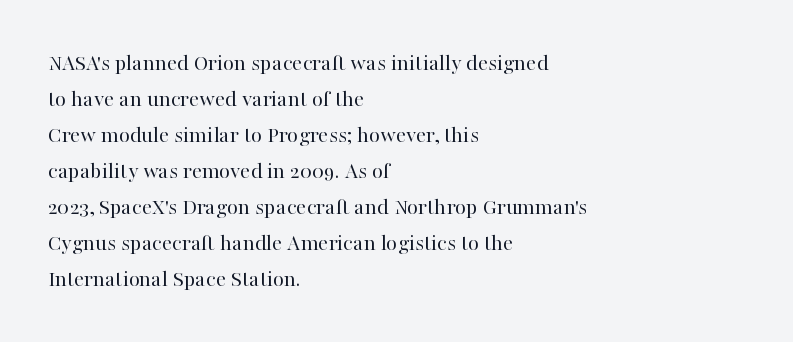
The image shows 24 px text type, upright; set left-aligned, normal line spacing (1.5x), normal letter spacing, not underlined.
